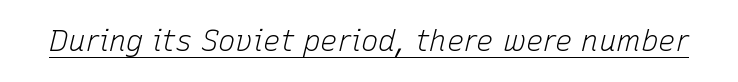
Q: Is the text bold? A: No.
Q: Is the text italic (slanted)? A: Yes, it leans right by about 15 degrees.
Q: Is the text underlined? A: Yes.
Q: Is the spacing between letters normal or unusually wide? A: Normal.
Q: Width (condensed, normal, or wide)? A: Normal.
Q: Stroke contrast? A: Low.
Q: x-height? A: Medium.
Q: Monospaced? A: No.
